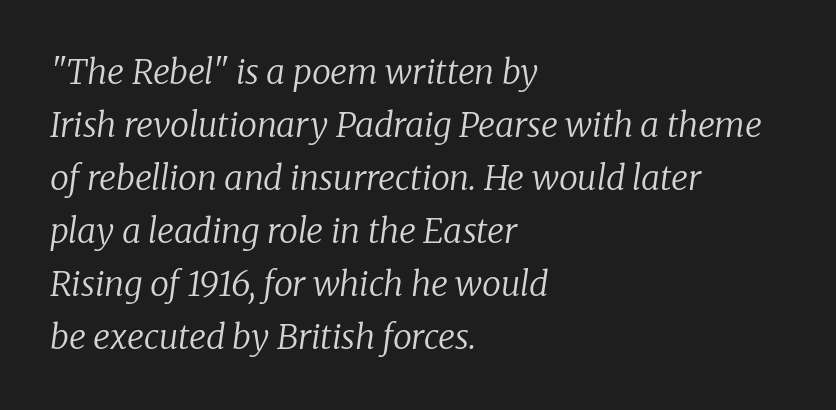
The image shows 34 px regular-weight serif type, italic (leaning right); set left-aligned, normal line spacing (1.56x), normal letter spacing, not underlined; low stroke contrast and a medium x-height.
